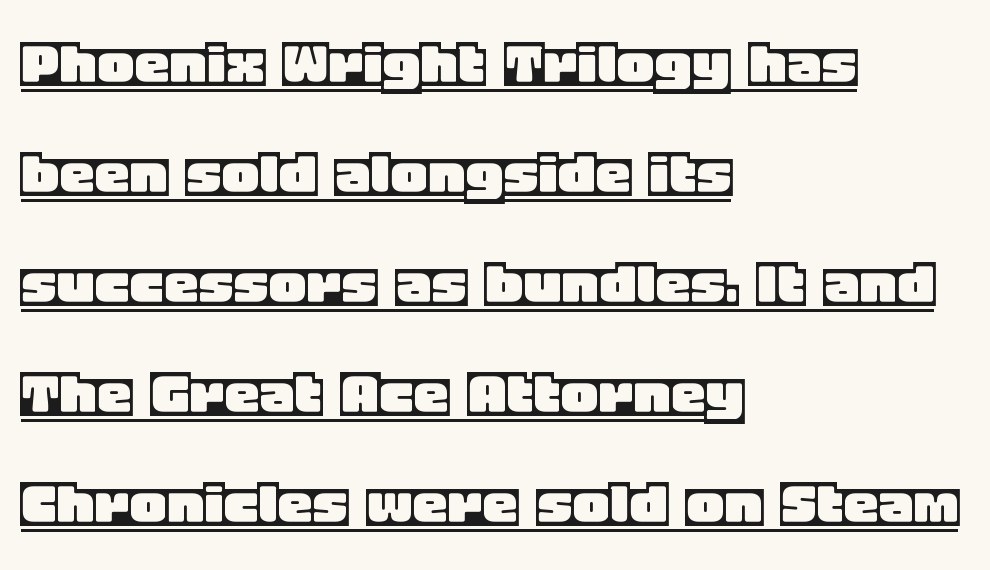
Italic? Not at all — the glyphs are vertical. The letters advance in unequal steps, a hallmark of proportional type. The gaps between neighbouring characters are ordinary and unremarkable. Summary of vertical rhythm: regular, with standard interline spacing. Underlined type. Every row of glyphs begins at an identical x-position on the left.
